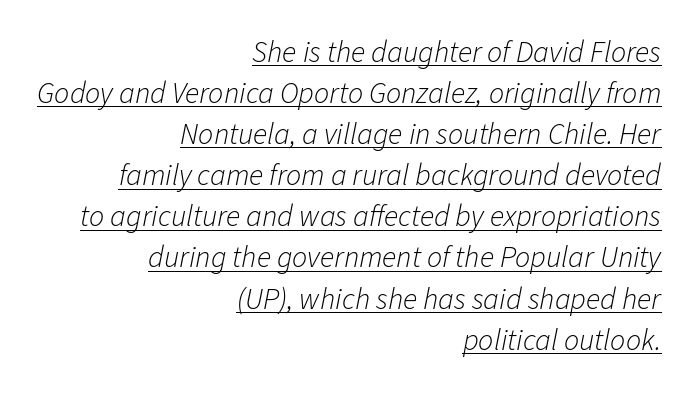
{"italic": "yes", "lean": "right", "slant_degrees": 11, "bold": "no", "weight": "light", "width": "normal", "stroke_contrast": "low", "x_height": "medium", "monospaced": "no", "underline": "yes", "align": "right", "line_spacing": "normal", "line_spacing_ratio": 1.37, "letter_spacing": "normal", "letter_spacing_em": 0.0, "glyph_px": 30}
